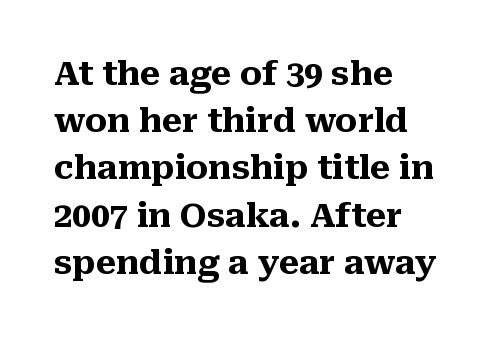
Each new line begins a customary step beneath the previous one. The letters stand upright; this is a roman face. A typesetter would call this proportional, since set widths differ per character. The sample has been set heavy, in full bold.
